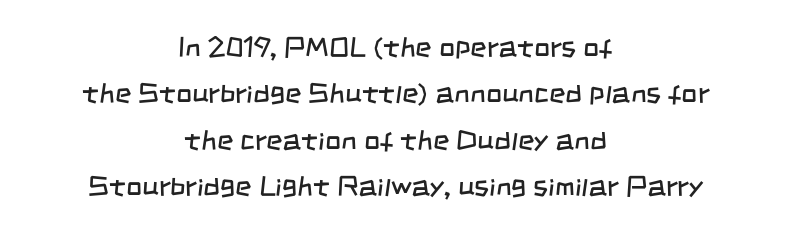
The image shows 28 px regular-weight, condensed sans-serif type; set centered, normal line spacing (1.66x), normal letter spacing, not underlined; low stroke contrast and a large x-height.
